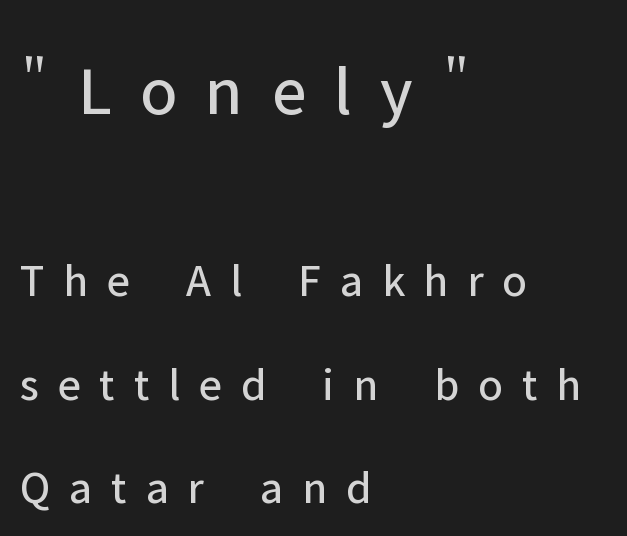
{"serif": "no", "italic": "no", "bold": "no", "weight": "regular", "width": "normal", "stroke_contrast": "low", "x_height": "medium", "monospaced": "no", "underline": "no", "align": "left", "line_spacing": "loose", "line_spacing_ratio": 2.21, "letter_spacing": "wide", "letter_spacing_em": 0.4, "larger_block": "first", "size_ratio": 1.51, "glyph_px": 71}
